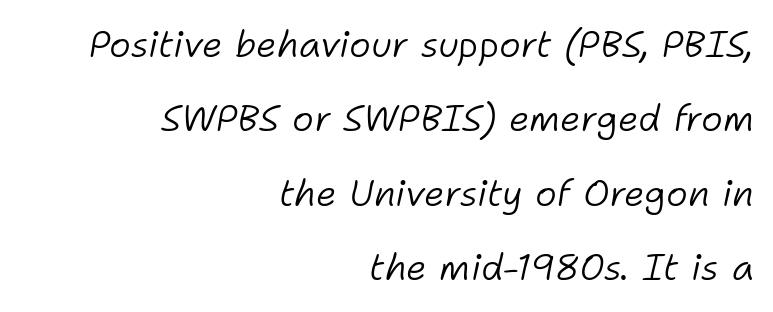
The image shows 37 px light type, italic (leaning right); set right-aligned, loose line spacing (2.01x), normal letter spacing, not underlined; low stroke contrast and a medium x-height.
